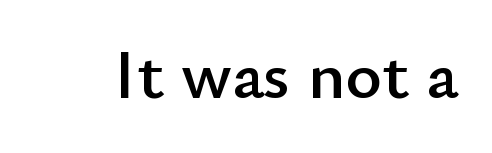
It's the straight-up-and-down kind of type. The passage shown is typed in a proportional face where columns would drift. Caption: standard tracking, unaltered. A typesetter would label this face a sans. Unmarked baselines from the first word to the last.
